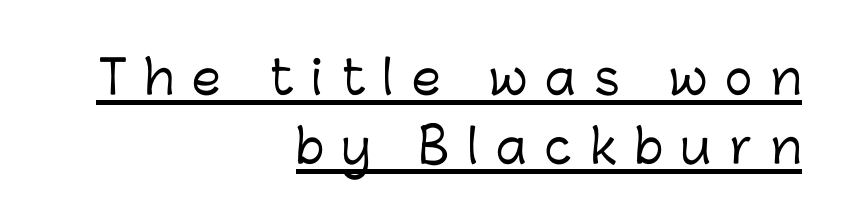
The image shows 46 px sans-serif type, upright; set right-aligned, normal line spacing (1.51x), unusually wide letter spacing (+0.4 em), underlined; low stroke contrast and a medium x-height.
